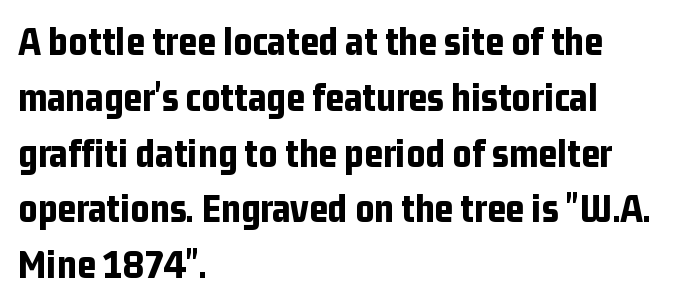
The image shows 41 px bold, condensed sans-serif type, upright; set left-aligned, normal line spacing (1.36x), normal letter spacing, not underlined; low stroke contrast and a medium x-height.
